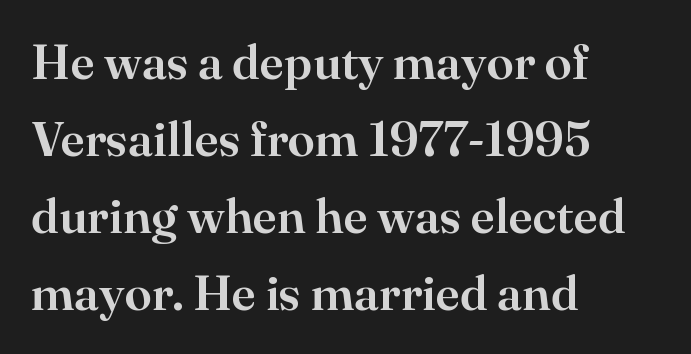
Q: Is the text italic (slanted)? A: No, it is upright.
Q: Is the typeface a serif or a sans-serif typeface? A: Serif.
Q: Is the text underlined? A: No.
Q: How is the paragraph aligned? A: Left-aligned.
Q: Is the spacing between letters normal or unusually wide? A: Normal.
Q: Is the spacing between lines tight, normal or loose? A: Normal.
Q: Width (condensed, normal, or wide)? A: Normal.
Q: Stroke contrast? A: High.
Q: x-height? A: Small.
Q: Monospaced? A: No.
